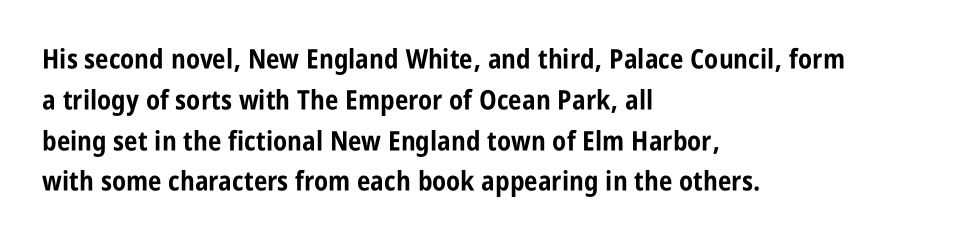
{"italic": "no", "bold": "yes", "underline": "no", "align": "left", "line_spacing": "normal", "line_spacing_ratio": 1.51, "letter_spacing": "normal", "letter_spacing_em": 0.0, "glyph_px": 27}
